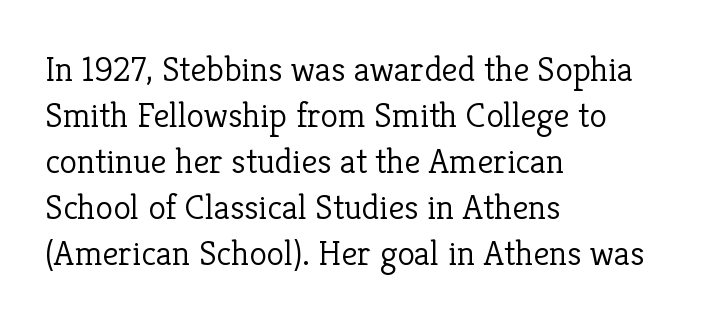
The image shows 36 px light serif type, upright; set left-aligned, normal line spacing (1.28x), normal letter spacing, not underlined; low stroke contrast and a medium x-height.
